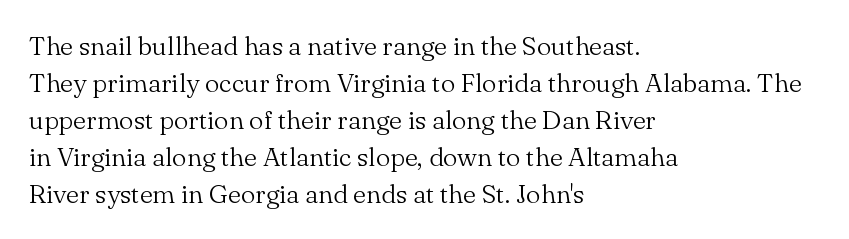
Rule under the text: the space is simply empty. The tracking reads as untouched default to a designer's eye. Compared with a typical body face, this is equally light or lighter still. A student would call this left alignment; a typographer would say flush left, rag right. The rows are spaced the way most documents space them.
